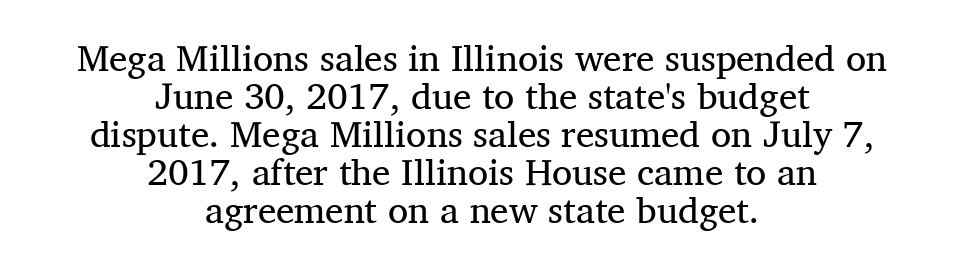
{"serif": "yes", "italic": "no", "bold": "no", "weight": "regular", "width": "normal", "stroke_contrast": "medium", "x_height": "medium", "monospaced": "no", "underline": "no", "align": "center", "line_spacing": "tight", "line_spacing_ratio": 1.03, "letter_spacing": "normal", "letter_spacing_em": 0.0, "glyph_px": 37}
